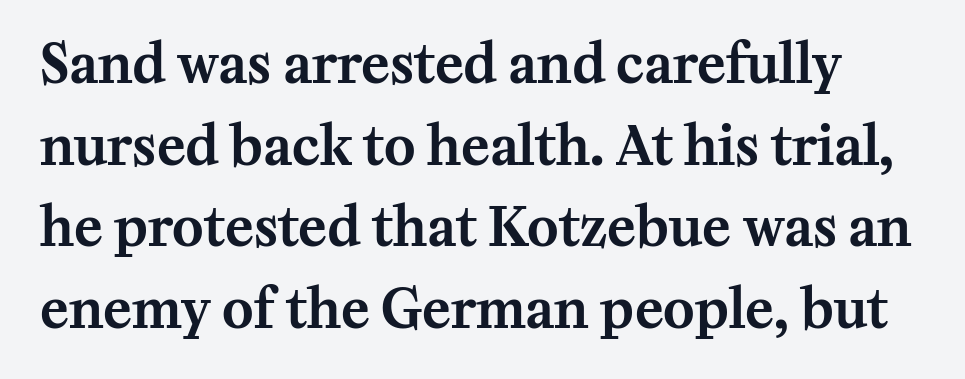
The image shows 53 px serif type, upright; set normal line spacing (1.54x), normal letter spacing, not underlined; medium stroke contrast and a medium x-height.
